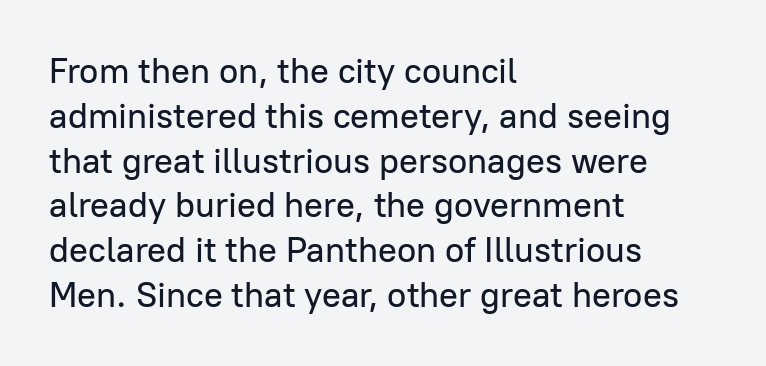
Posture: vertical. Tracking here is standard; glyphs follow each other at the usual distance. Are there feet on the stems? There aren't — it's a sans. Note the varied advance widths — an 'i' is clearly narrower than an 'm'.
